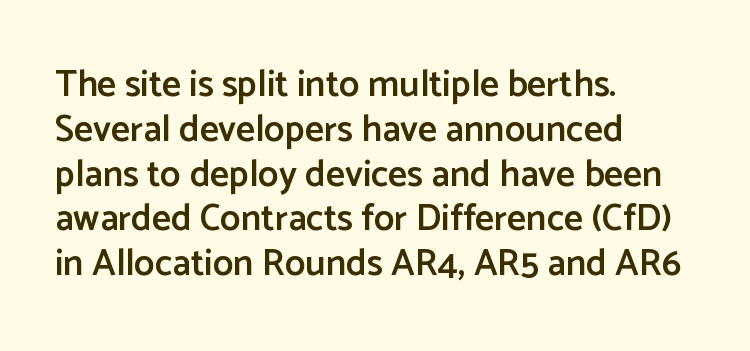
Q: Is the text bold? A: Semi-bold.
Q: Is the text italic (slanted)? A: No, it is upright.
Q: Is the typeface a serif or a sans-serif typeface? A: Sans-serif.
Q: Is the text underlined? A: No.
Q: How is the paragraph aligned? A: Left-aligned.
Q: Is the spacing between letters normal or unusually wide? A: Normal.
Q: Width (condensed, normal, or wide)? A: Normal.
Q: Stroke contrast? A: Low.
Q: x-height? A: Medium.
Q: Monospaced? A: No.
